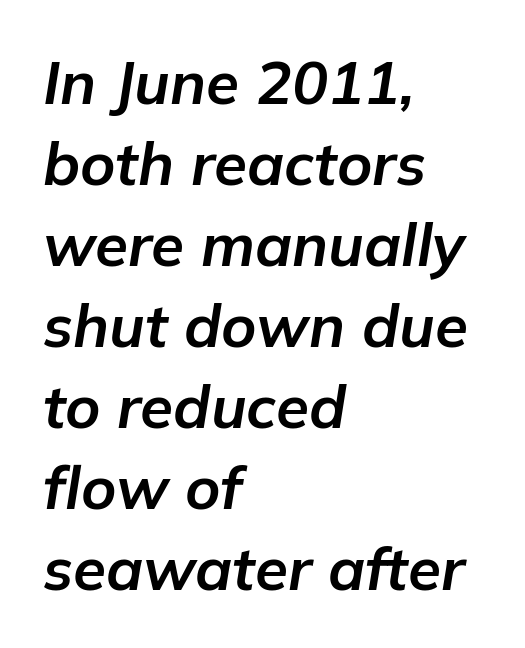
Reading down the block, your eye returns to a fixed left position each line. The foot of each line stays bare and open. Tracking here is standard; glyphs follow each other at the usual distance. The face used here is proportionally spaced, like ordinary book or web type.
